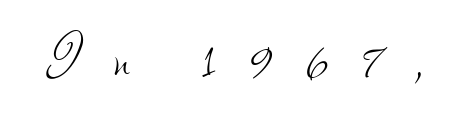
The image shows 69 px thin, condensed type; set unusually wide letter spacing (+0.46 em), not underlined; low stroke contrast and a small x-height.
